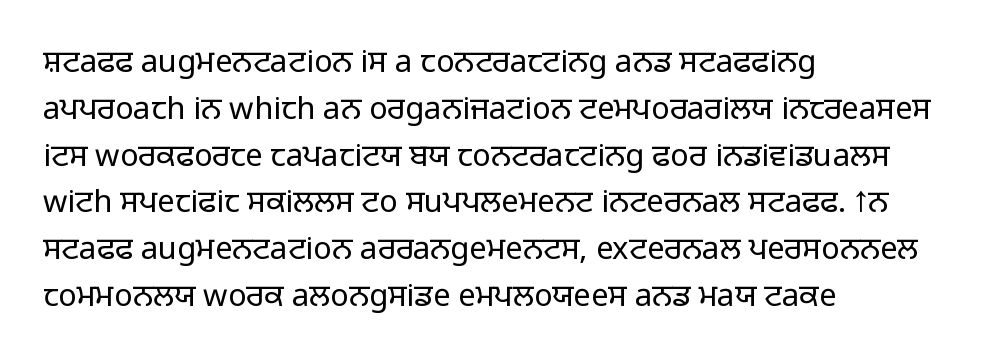
Unlike italic type, these characters show no tilt at all. Evenly set lines give the paragraph a standard silhouette. The space beneath each line is pristine and unruled. Here the designer chose a conventional face with non-uniform glyph widths. On a weight scale, this lands at 450 or below. Standard letterfit; no display-style spreading of the glyphs.
